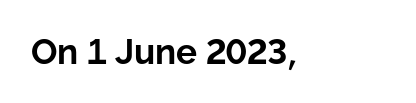
The image shows 35 px bold sans-serif type, upright; set normal letter spacing, not underlined; low stroke contrast and a medium x-height.
